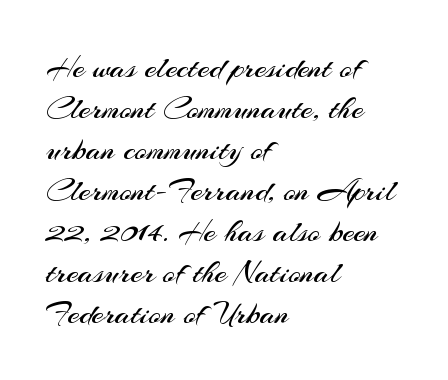
The image shows 33 px regular-weight sans-serif type; set left-aligned, line spacing 1.24x, normal letter spacing, not underlined; medium stroke contrast and a small x-height.
